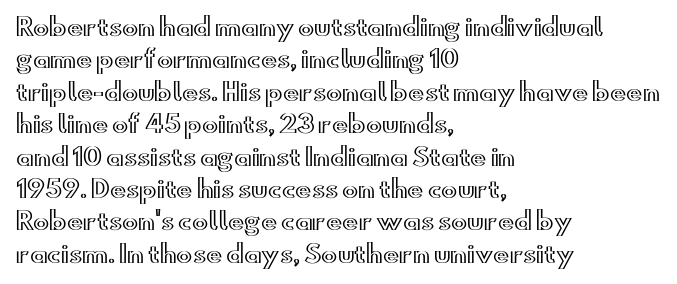
Q: Is the text italic (slanted)? A: No, it is upright.
Q: Is the text underlined? A: No.
Q: How is the paragraph aligned? A: Left-aligned.
Q: Is the spacing between letters normal or unusually wide? A: Normal.
Q: Is the spacing between lines tight, normal or loose? A: Normal.
